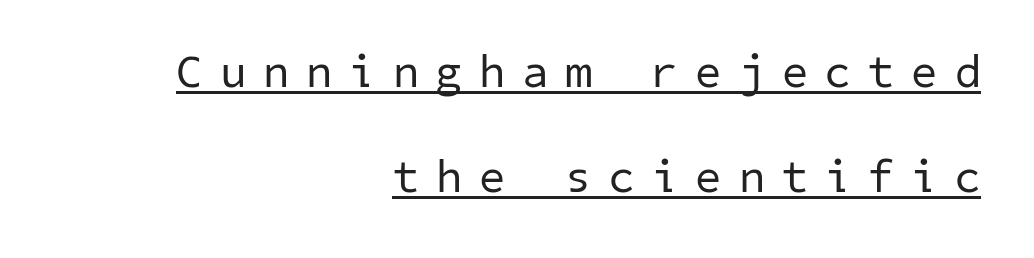
{"serif": "no", "bold": "no", "weight": "regular", "width": "normal", "stroke_contrast": "low", "x_height": "medium", "underline": "yes", "align": "right", "line_spacing": "loose", "line_spacing_ratio": 2.28, "letter_spacing": "wide", "letter_spacing_em": 0.39, "glyph_px": 46}
